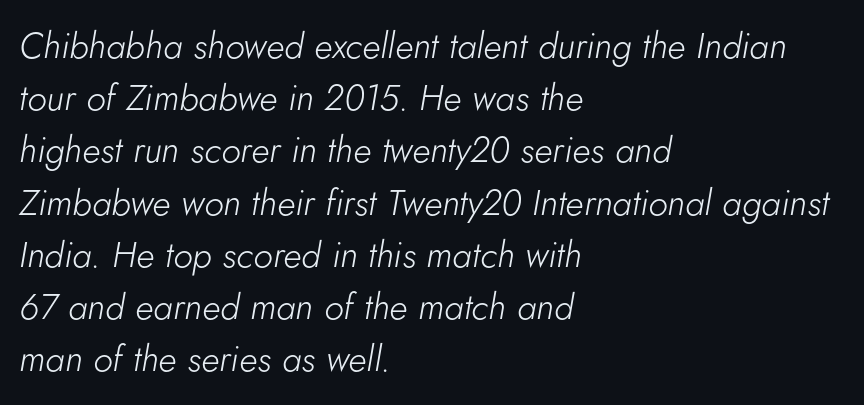
This rendering uses left alignment, leaving the right contour irregular. Stems here are at most as thick as an everyday book face. Designer's note — italics engaged. Looks like regular typesetting: each glyph gets only the width it needs.
